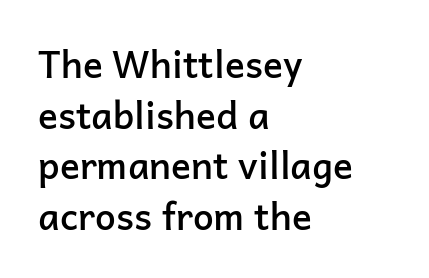
The space directly below the letters is spotless. You can tell it's not italic because the verticals are truly vertical. Note: no serifs on the glyphs. The setting favours the left margin, as ordinary paragraphs usually do.
